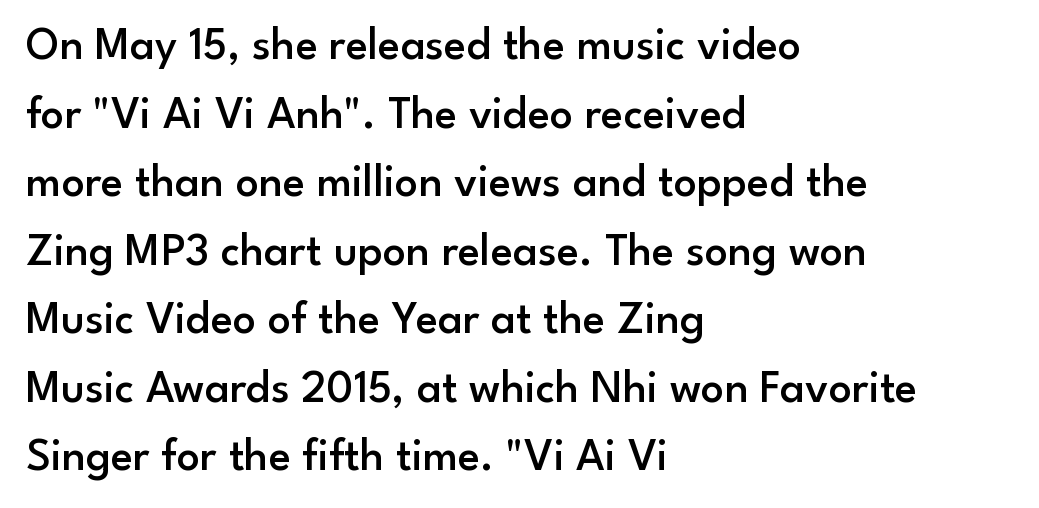
This sample uses plain, unmodified letter spacing. Is this a sans? Yes — the strokes have no serifs. The typesetter chose a ragged-right arrangement here. How would I describe the line gaps? Plain and ordinary. The space directly below the letters is spotless. The face used here is a semibold: visibly heavier than regular, lighter than bold.
